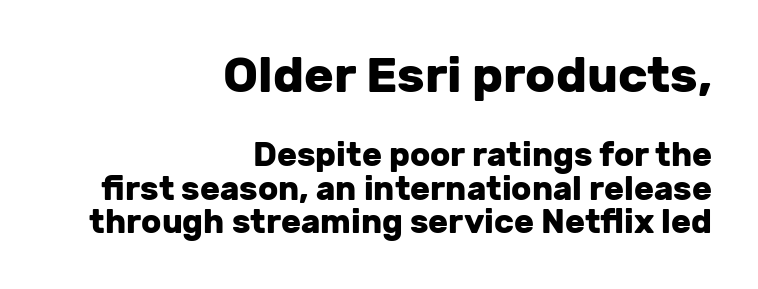
{"serif": "no", "italic": "no", "bold": "yes", "weight": "heavy", "width": "normal", "stroke_contrast": "low", "x_height": "medium", "monospaced": "no", "underline": "no", "align": "right", "line_spacing": "tight", "line_spacing_ratio": 1.02, "letter_spacing": "normal", "letter_spacing_em": 0.0, "larger_block": "first", "size_ratio": 1.48, "glyph_px": 49}
